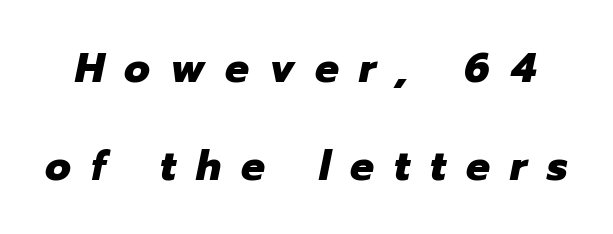
Characters follow at a spacing far wider than the type designer built in. This sample has the flowing, uneven cadence of proportional lettering. The typesetting leans heavy: a genuine bold. Just letters on the line, the space beneath them empty. Horizontal bands of white between lines are thick stripes. Does the lettering tilt? It does — this is italic.
